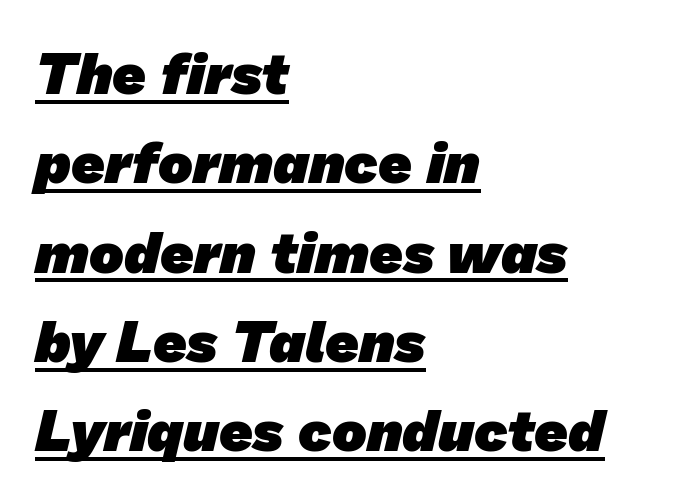
The leading is moderate, giving the passage an even texture. Beneath each row of characters lies a ruled line. Look at the bottom of the vertical strokes: they stop flat, with no serifs. Heavy, bold letterforms.
